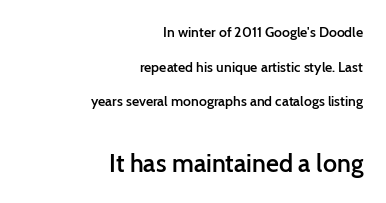
Q: Is the text bold? A: Semi-bold.
Q: Is the text italic (slanted)? A: No, it is upright.
Q: Is the text underlined? A: No.
Q: How is the paragraph aligned? A: Right-aligned.
Q: Is the spacing between letters normal or unusually wide? A: Normal.
Q: Is the spacing between lines tight, normal or loose? A: Loose.
Q: Which block of text is set in a larger size, the first (top) or the second (bottom)? A: The second (bottom) one.
